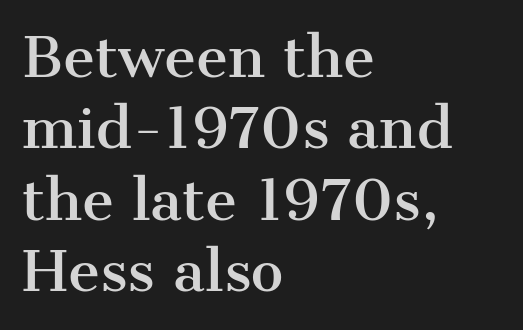
Spacing verdict: proportional, widths tailored to each character. This sample uses an upright cut, with every glyph sitting square on the baseline. Serif or sans? Serif — the stroke terminals have little feet. Regular leading. Is the letter spacing exaggerated? No — it looks like the ordinary default. Horizontal alignment here is leftward, the default for most running prose.
